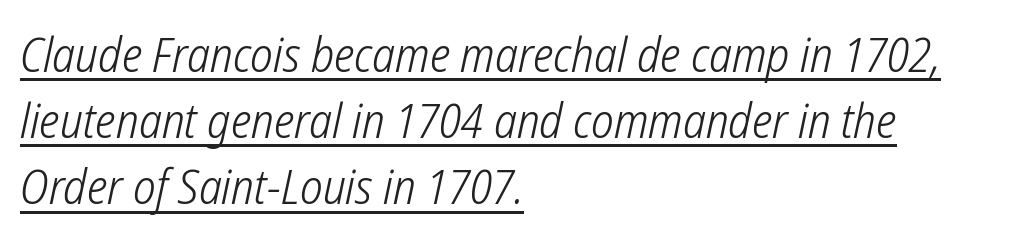
The image shows 48 px light, condensed sans-serif type; set left-aligned, normal line spacing (1.38x), normal letter spacing, underlined; low stroke contrast and a medium x-height.
